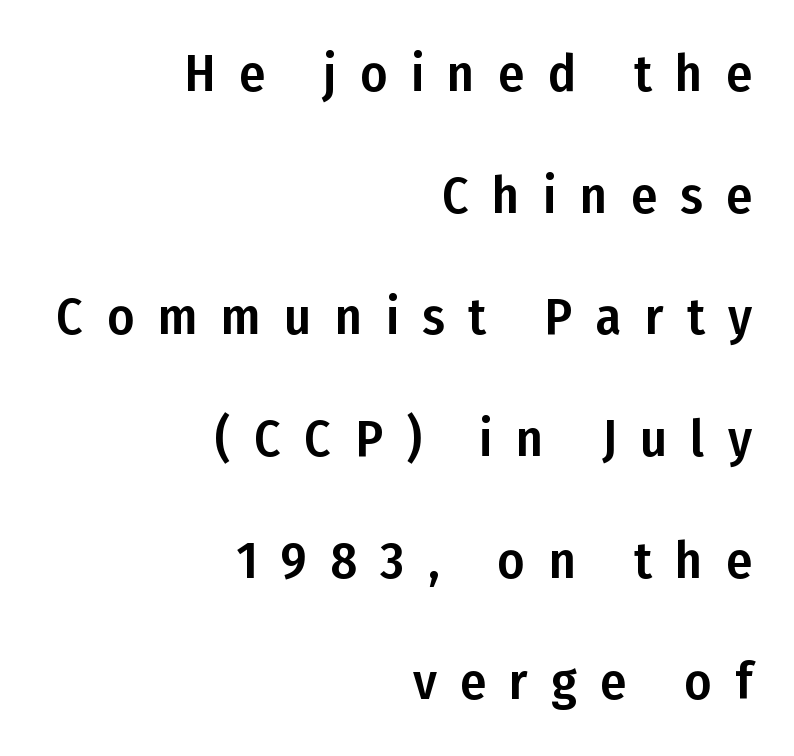
Q: Is the text italic (slanted)? A: No, it is upright.
Q: Is the typeface a serif or a sans-serif typeface? A: Sans-serif.
Q: Is the text underlined? A: No.
Q: How is the paragraph aligned? A: Right-aligned.
Q: Is the spacing between letters normal or unusually wide? A: Unusually wide.
Q: Is the spacing between lines tight, normal or loose? A: Loose.
Q: Width (condensed, normal, or wide)? A: Condensed.
Q: Stroke contrast? A: Low.
Q: x-height? A: Medium.
Q: Monospaced? A: No.
